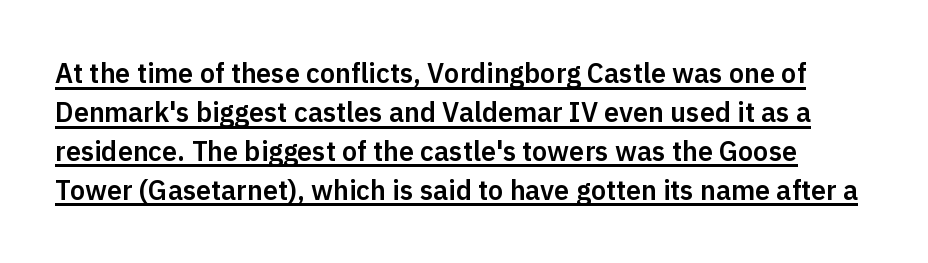
{"italic": "no", "underline": "yes", "line_spacing": "normal", "line_spacing_ratio": 1.44, "letter_spacing": "normal", "letter_spacing_em": 0.0, "glyph_px": 27}
